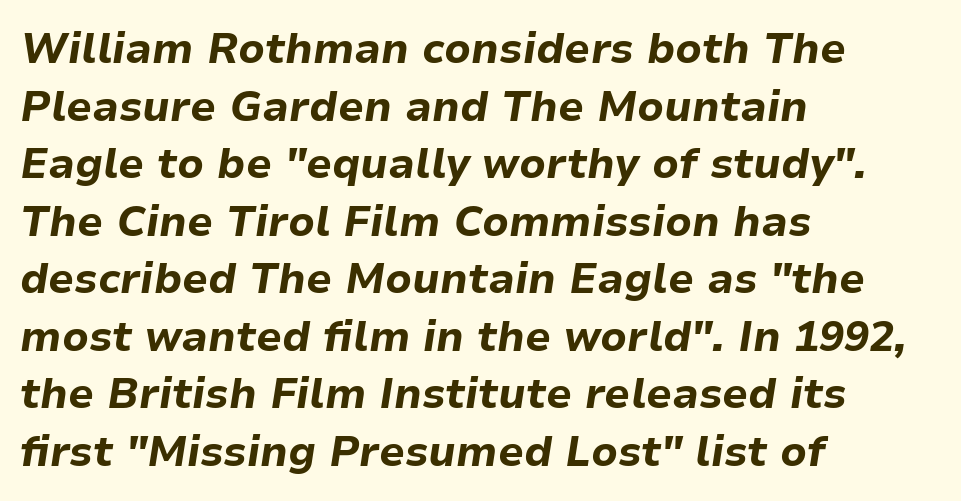
{"italic": "yes", "lean": "right", "slant_degrees": 9, "bold": "yes", "weight": "bold", "width": "normal", "stroke_contrast": "low", "x_height": "medium", "monospaced": "no", "underline": "no", "align": "left", "line_spacing": "normal", "line_spacing_ratio": 1.37, "letter_spacing": "normal", "letter_spacing_em": 0.0, "glyph_px": 42}
